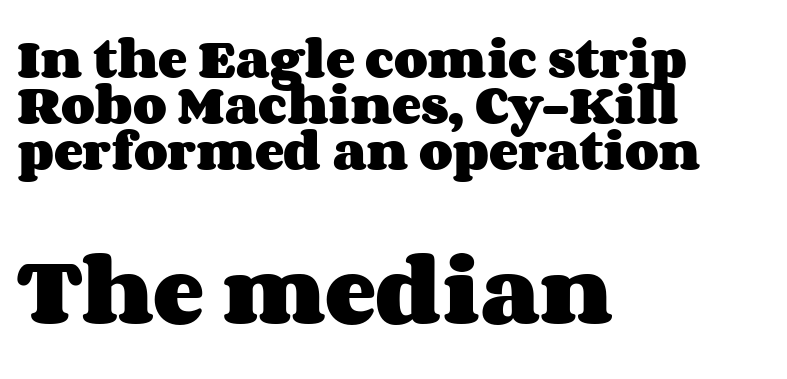
The image shows 77 px heavy, wide type, upright; set left-aligned, tight line spacing (1.05x), normal letter spacing, not underlined; the second (bottom) block is 1.75x larger; medium stroke contrast and a large x-height.
